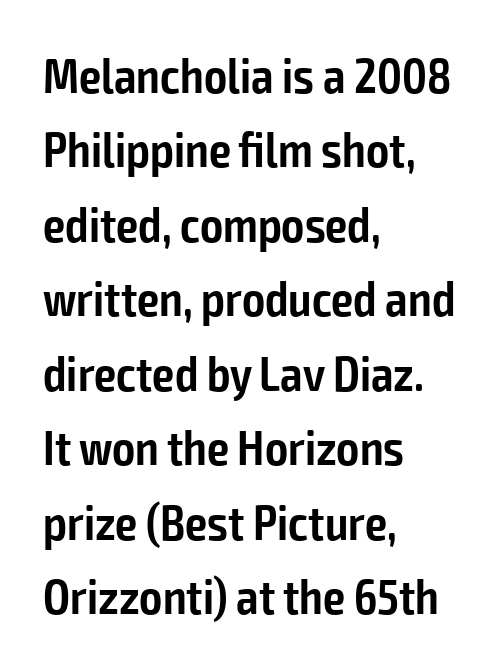
The image shows 49 px semibold, condensed sans-serif type, upright; set left-aligned, normal line spacing (1.52x), normal letter spacing, not underlined; low stroke contrast and a medium x-height.
